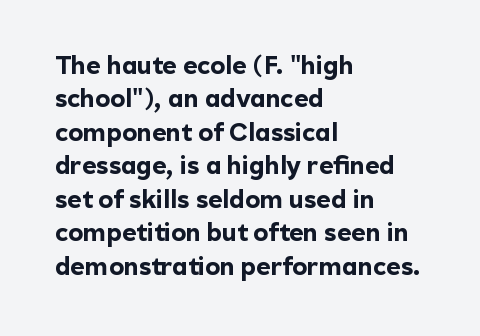
The image shows 25 px bold type, upright; set left-aligned, normal line spacing (1.34x), normal letter spacing, not underlined.
